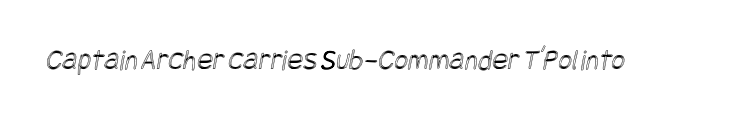
The image shows 30 px condensed type; set normal letter spacing, not underlined; a large x-height.
